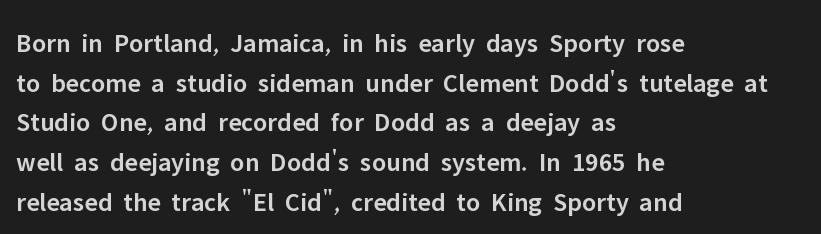
Observe the ordinary spacing: letters are neighbours, not strangers. The font's upright variant was chosen for this text. Letters rest on an invisible, unmarked baseline. The leading is moderate, giving the passage an even texture. The paragraph has a hard left edge and a soft right edge.
